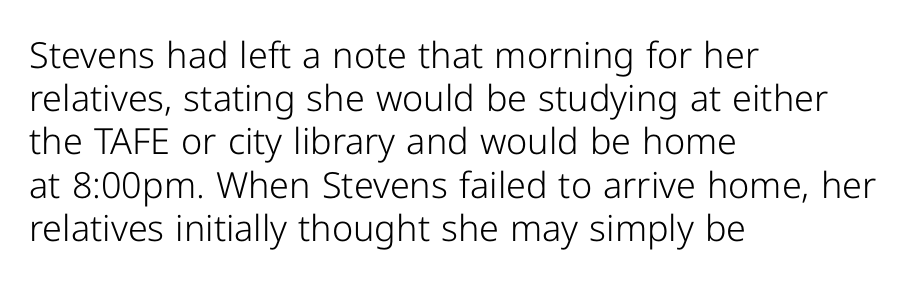
{"serif": "no", "italic": "no", "bold": "no", "weight": "light", "width": "normal", "stroke_contrast": "low", "x_height": "medium", "monospaced": "no", "underline": "no", "align": "left", "line_spacing_ratio": 1.2, "letter_spacing": "normal", "letter_spacing_em": 0.0, "glyph_px": 36}
